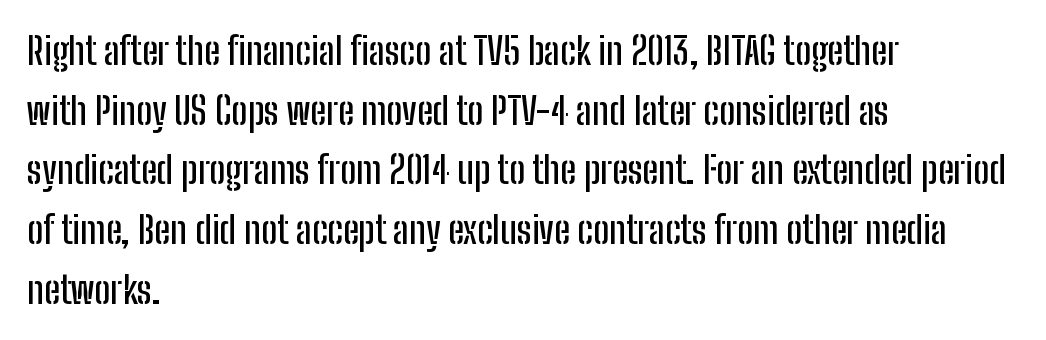
{"serif": "no", "italic": "no", "width": "condensed", "stroke_contrast": "low", "x_height": "medium", "monospaced": "no", "underline": "no", "align": "left", "line_spacing": "normal", "line_spacing_ratio": 1.57, "letter_spacing": "normal", "letter_spacing_em": 0.0, "glyph_px": 38}
